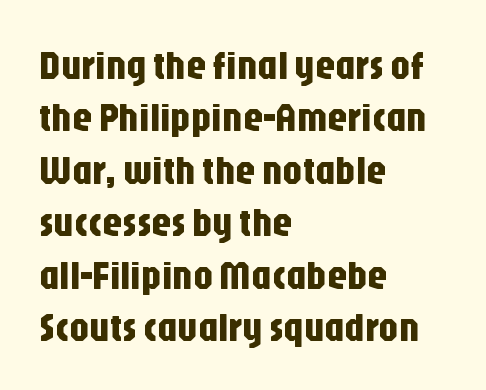
Q: Is the text italic (slanted)? A: No, it is upright.
Q: Is the typeface a serif or a sans-serif typeface? A: Sans-serif.
Q: Is the text underlined? A: No.
Q: How is the paragraph aligned? A: Left-aligned.
Q: Is the spacing between letters normal or unusually wide? A: Normal.
Q: Is the spacing between lines tight, normal or loose? A: Normal.
Q: Width (condensed, normal, or wide)? A: Condensed.
Q: Stroke contrast? A: Low.
Q: x-height? A: Large.
Q: Monospaced? A: No.
